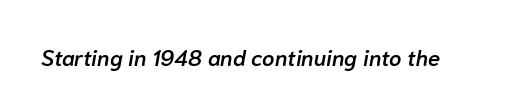
{"italic": "yes", "lean": "right", "slant_degrees": 10, "bold": "semi", "underline": "no", "letter_spacing": "normal", "letter_spacing_em": 0.0, "glyph_px": 22}
